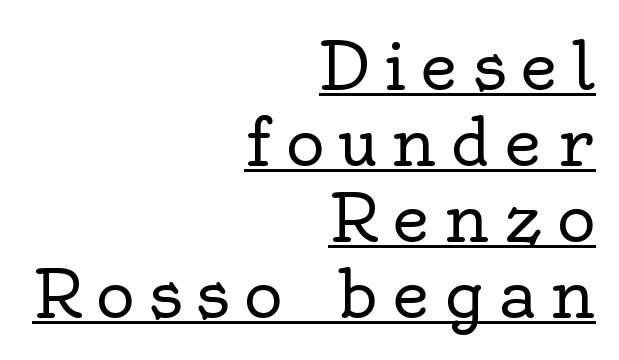
Q: Is the text bold? A: No.
Q: Is the text italic (slanted)? A: No, it is upright.
Q: Is the typeface a serif or a sans-serif typeface? A: Serif.
Q: Is the text underlined? A: Yes.
Q: How is the paragraph aligned? A: Right-aligned.
Q: Is the spacing between letters normal or unusually wide? A: Unusually wide.
Q: Is the spacing between lines tight, normal or loose? A: Tight.
Q: Width (condensed, normal, or wide)? A: Normal.
Q: x-height? A: Small.
Q: Monospaced? A: No.
